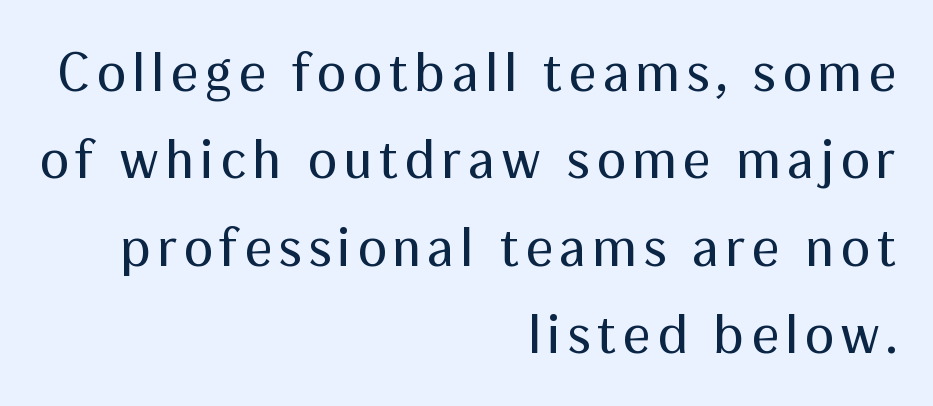
{"serif": "no", "italic": "no", "bold": "no", "weight": "regular", "width": "normal", "stroke_contrast": "medium", "x_height": "medium", "monospaced": "no", "underline": "no", "align": "right", "line_spacing": "normal", "line_spacing_ratio": 1.59, "glyph_px": 55}
